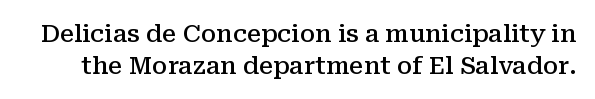
What's the leading like? Ordinary, nothing unusual. Is there any slant? The stems are plumb. This is the in-between weight designers call semibold or demi. Inter-character spacing is left at the font's built-in metrics. The glyphs are unaccompanied by any horizontal stroke below them.
